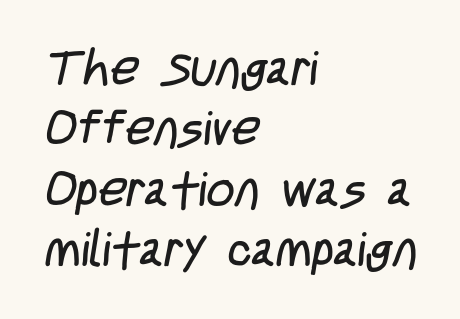
Q: Is the text bold? A: No.
Q: Is the typeface a serif or a sans-serif typeface? A: Sans-serif.
Q: Is the text underlined? A: No.
Q: How is the paragraph aligned? A: Left-aligned.
Q: Is the spacing between letters normal or unusually wide? A: Normal.
Q: Width (condensed, normal, or wide)? A: Condensed.
Q: Stroke contrast? A: Low.
Q: x-height? A: Large.
Q: Monospaced? A: No.
